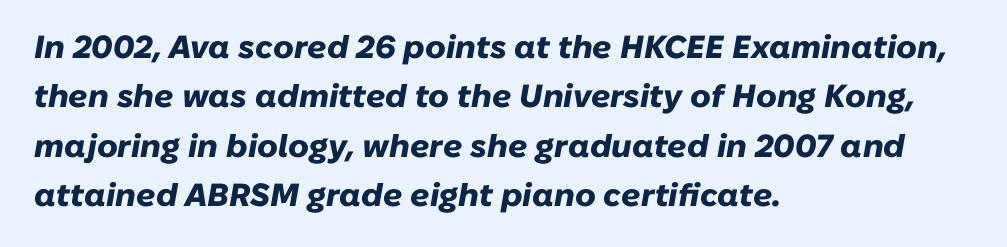
The image shows 32 px heavy type, italic (leaning right); set left-aligned, normal line spacing (1.54x), normal letter spacing, not underlined; low stroke contrast and a medium x-height.
